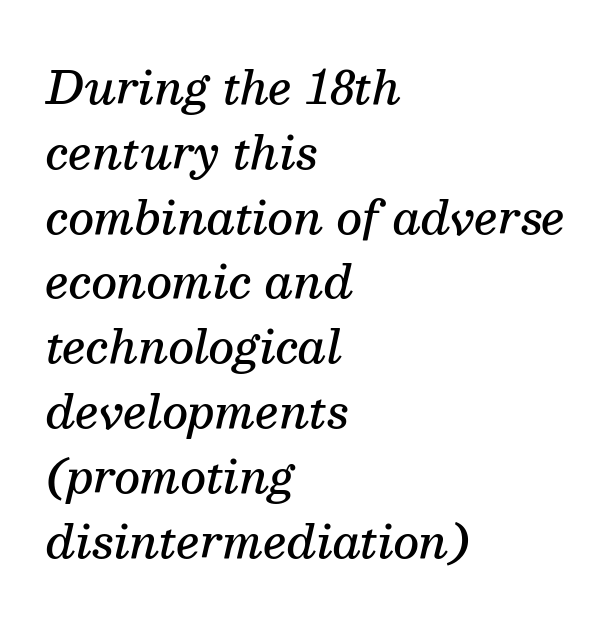
Q: Is the text bold? A: Semi-bold.
Q: Is the text italic (slanted)? A: Yes, it leans right by about 13 degrees.
Q: Is the typeface a serif or a sans-serif typeface? A: Serif.
Q: Is the text underlined? A: No.
Q: How is the paragraph aligned? A: Left-aligned.
Q: Is the spacing between letters normal or unusually wide? A: Normal.
Q: Is the spacing between lines tight, normal or loose? A: Normal.
Q: Width (condensed, normal, or wide)? A: Normal.
Q: Stroke contrast? A: Medium.
Q: x-height? A: Medium.
Q: Monospaced? A: No.
